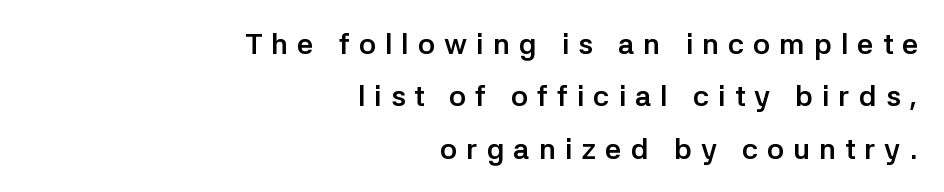
Q: Is the text bold? A: Yes.
Q: Is the text italic (slanted)? A: No, it is upright.
Q: Is the typeface a serif or a sans-serif typeface? A: Sans-serif.
Q: Is the text underlined? A: No.
Q: How is the paragraph aligned? A: Right-aligned.
Q: Is the spacing between letters normal or unusually wide? A: Unusually wide.
Q: Width (condensed, normal, or wide)? A: Normal.
Q: Stroke contrast? A: Low.
Q: x-height? A: Medium.
Q: Monospaced? A: No.
